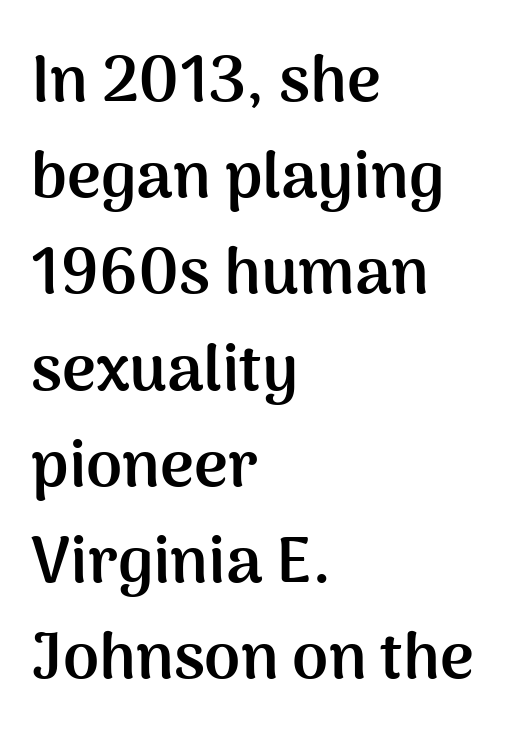
The image shows 65 px semibold sans-serif type, upright; set left-aligned, normal line spacing (1.48x), normal letter spacing, not underlined; medium stroke contrast and a medium x-height.
